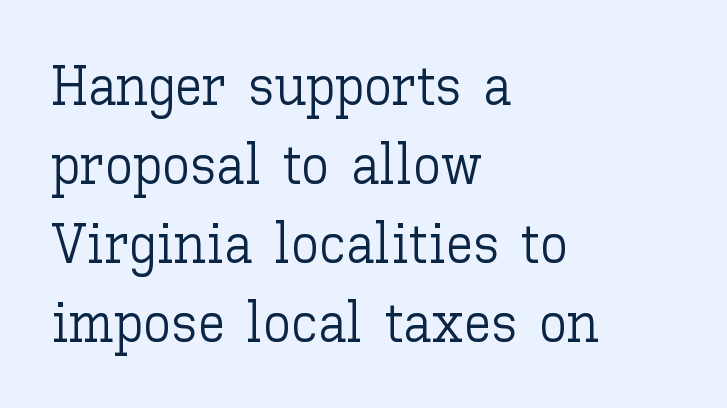
Beneath every word, the page is bare. Alignment: flush left. Varying glyph widths throughout — classic text-font behaviour. This is the regular roman posture of the typeface. Summary of weight: not heavy and not bold.
